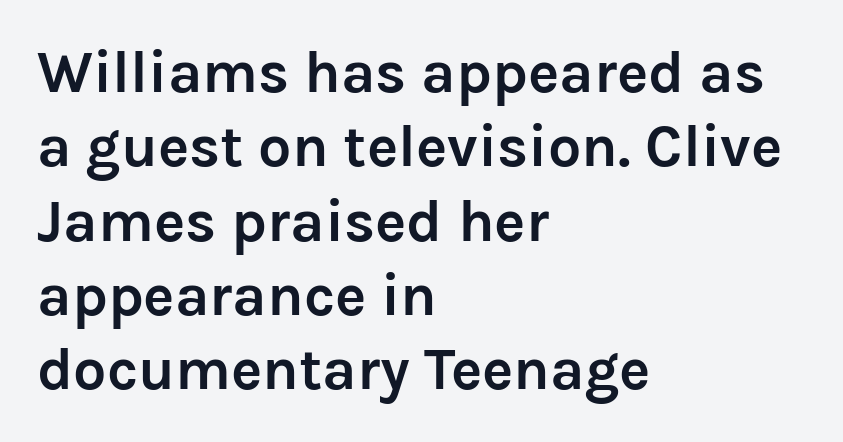
The image shows 59 px semibold sans-serif type, upright; set left-aligned, normal line spacing (1.26x), normal letter spacing, not underlined; low stroke contrast and a medium x-height.
